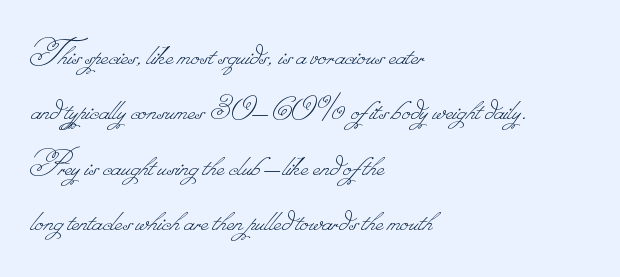
The image shows 39 px thin type; set left-aligned, normal line spacing (1.42x), normal letter spacing, not underlined; low stroke contrast.
